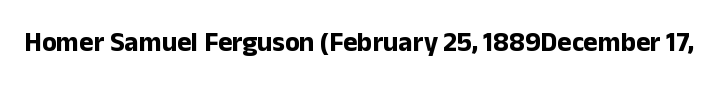
{"italic": "no", "bold": "yes", "underline": "no", "letter_spacing": "normal", "letter_spacing_em": 0.0, "glyph_px": 27}
